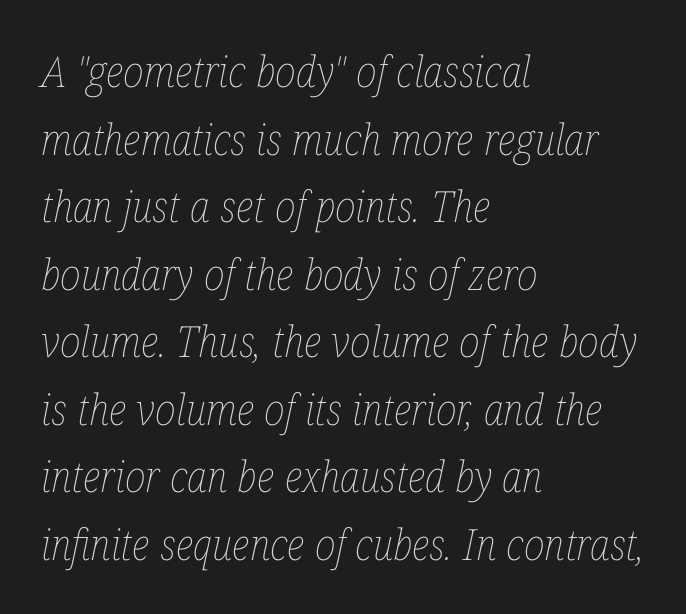
{"italic": "yes", "lean": "right", "slant_degrees": 12, "bold": "no", "weight": "thin", "width": "condensed", "stroke_contrast": "low", "x_height": "medium", "monospaced": "no", "underline": "no", "align": "left", "line_spacing": "normal", "line_spacing_ratio": 1.57, "letter_spacing": "normal", "letter_spacing_em": 0.0, "glyph_px": 43}
